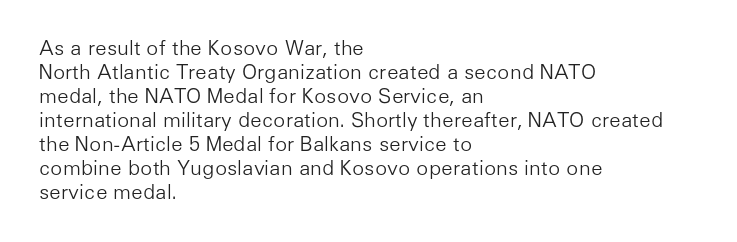
The image shows 20 px text type, upright; set left-aligned, line spacing 1.2x, normal letter spacing, not underlined.
